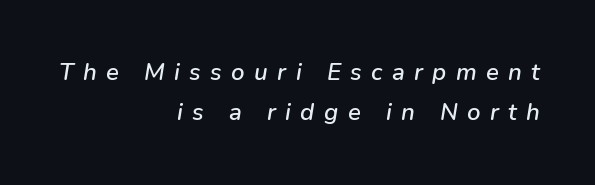
The image shows 24 px text type, italic (leaning right); set right-aligned, normal line spacing (1.67x), unusually wide letter spacing (+0.39 em), not underlined.
